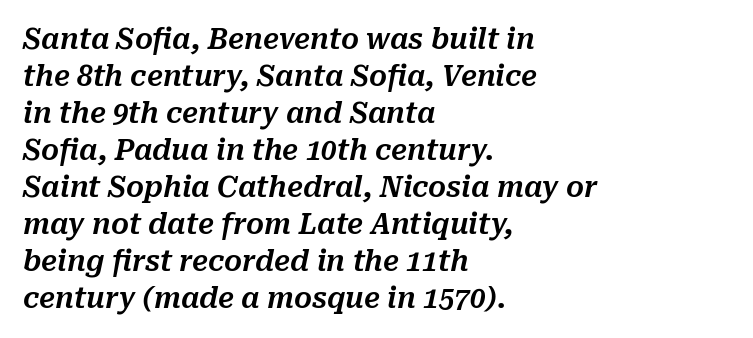
The image shows 28 px text type, italic (leaning right); set left-aligned, normal line spacing (1.32x), normal letter spacing, not underlined; medium stroke contrast and a medium x-height.
